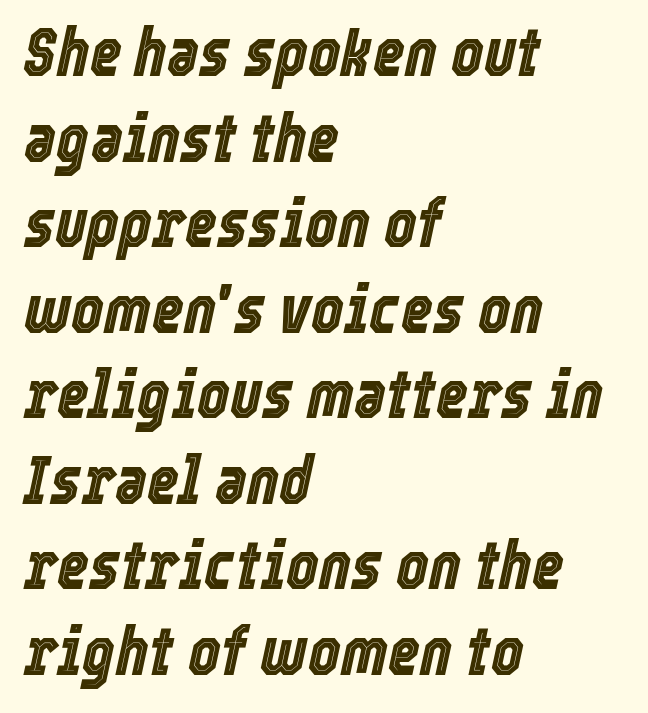
These lines keep a tight, regular rhythm from letter to letter. The letters advance in unequal steps, a hallmark of proportional type. The paragraph has a hard left edge and a soft right edge. The string is rendered with underlining switched off. The axis of the letterforms is tilted away from vertical.
